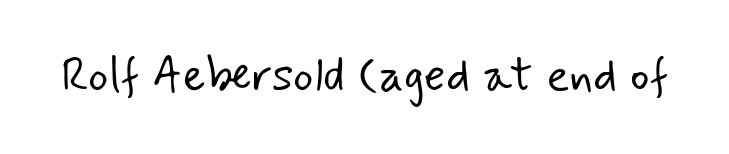
Q: Is the text bold? A: No.
Q: Is the typeface a serif or a sans-serif typeface? A: Sans-serif.
Q: Is the text underlined? A: No.
Q: Is the spacing between letters normal or unusually wide? A: Normal.
Q: Width (condensed, normal, or wide)? A: Normal.
Q: Stroke contrast? A: Low.
Q: x-height? A: Small.
Q: Monospaced? A: No.
